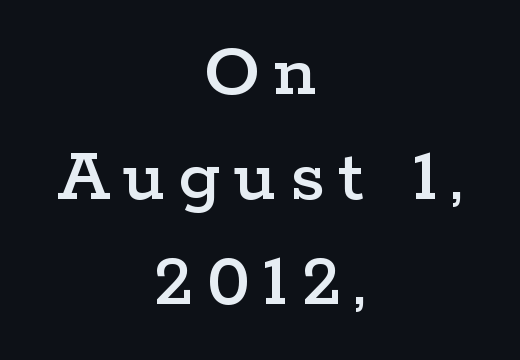
Q: Is the text italic (slanted)? A: No, it is upright.
Q: Is the typeface a serif or a sans-serif typeface? A: Serif.
Q: Is the text underlined? A: No.
Q: How is the paragraph aligned? A: Centered.
Q: Is the spacing between lines tight, normal or loose? A: Normal.
Q: Width (condensed, normal, or wide)? A: Wide.
Q: Stroke contrast? A: Low.
Q: x-height? A: Medium.
Q: Monospaced? A: No.
